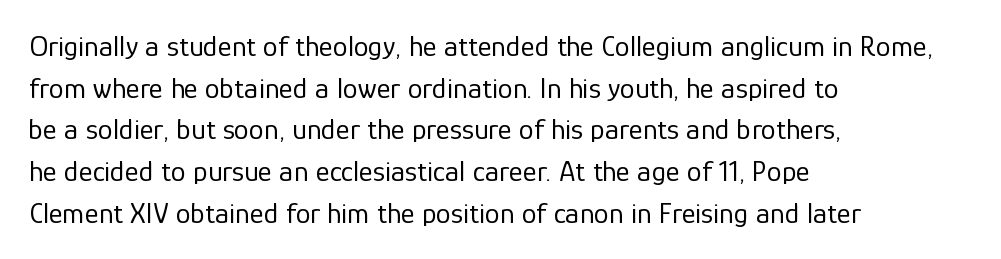
Q: Is the text bold? A: No.
Q: Is the text italic (slanted)? A: No, it is upright.
Q: Is the typeface a serif or a sans-serif typeface? A: Sans-serif.
Q: Is the text underlined? A: No.
Q: How is the paragraph aligned? A: Left-aligned.
Q: Is the spacing between letters normal or unusually wide? A: Normal.
Q: Is the spacing between lines tight, normal or loose? A: Normal.
Q: Width (condensed, normal, or wide)? A: Normal.
Q: Stroke contrast? A: Low.
Q: x-height? A: Medium.
Q: Monospaced? A: No.
